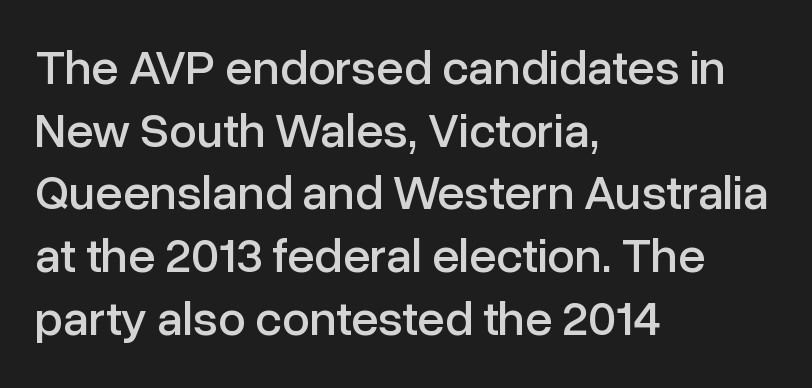
The passage shown is typeset with a sans-serif family. The foot of each line stays bare and open. Character widths vary here, with narrow letters taking less room than wide ones. The lettering holds an erect, upright posture throughout. Honestly, the letter spacing is just normal — you wouldn't notice it.
